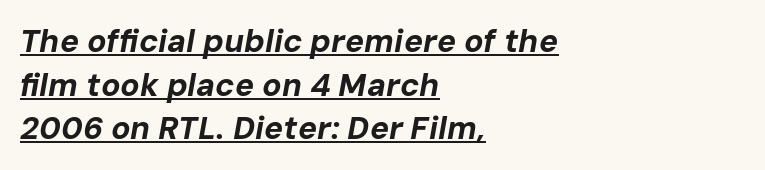
The image shows 32 px bold type, italic (leaning right); set left-aligned, normal line spacing (1.36x), normal letter spacing, underlined; low stroke contrast and a medium x-height.
